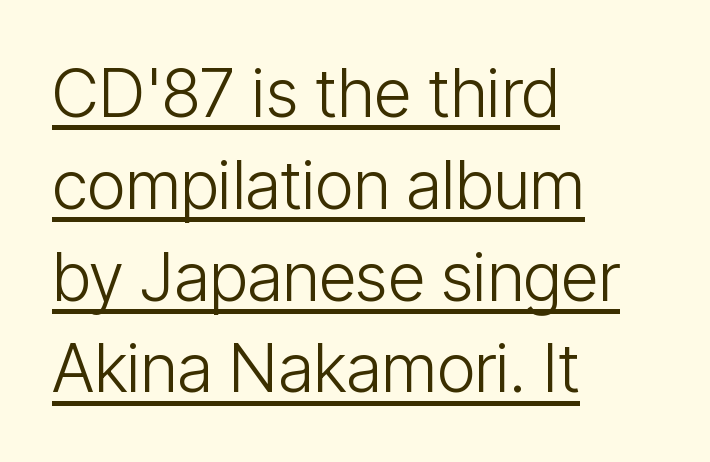
Q: Is the text bold? A: No.
Q: Is the text italic (slanted)? A: No, it is upright.
Q: Is the typeface a serif or a sans-serif typeface? A: Sans-serif.
Q: Is the text underlined? A: Yes.
Q: How is the paragraph aligned? A: Left-aligned.
Q: Is the spacing between letters normal or unusually wide? A: Normal.
Q: Is the spacing between lines tight, normal or loose? A: Normal.
Q: Width (condensed, normal, or wide)? A: Condensed.
Q: Stroke contrast? A: Low.
Q: x-height? A: Medium.
Q: Monospaced? A: No.
